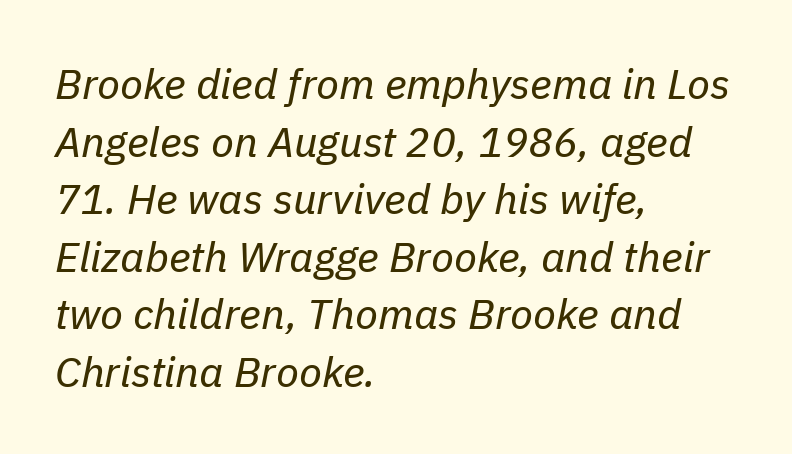
Q: Is the text bold? A: No.
Q: Is the text italic (slanted)? A: Yes, it leans right by about 11 degrees.
Q: Is the text underlined? A: No.
Q: How is the paragraph aligned? A: Left-aligned.
Q: Is the spacing between letters normal or unusually wide? A: Normal.
Q: Is the spacing between lines tight, normal or loose? A: Normal.
Q: Width (condensed, normal, or wide)? A: Normal.
Q: Stroke contrast? A: Low.
Q: x-height? A: Medium.
Q: Monospaced? A: No.
